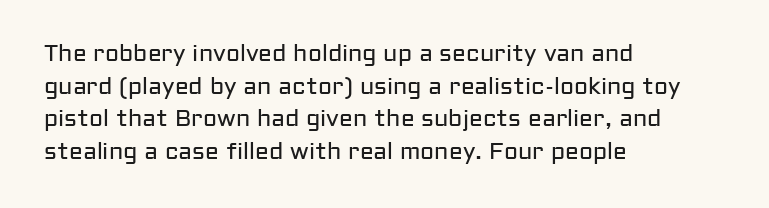
Characters follow at the spacing the type designer built in. The letterforms sit at book weight or below. Rendered with straight, roman letterforms. The rows are spaced the way most documents space them. The strip under each line holds only bare page.
